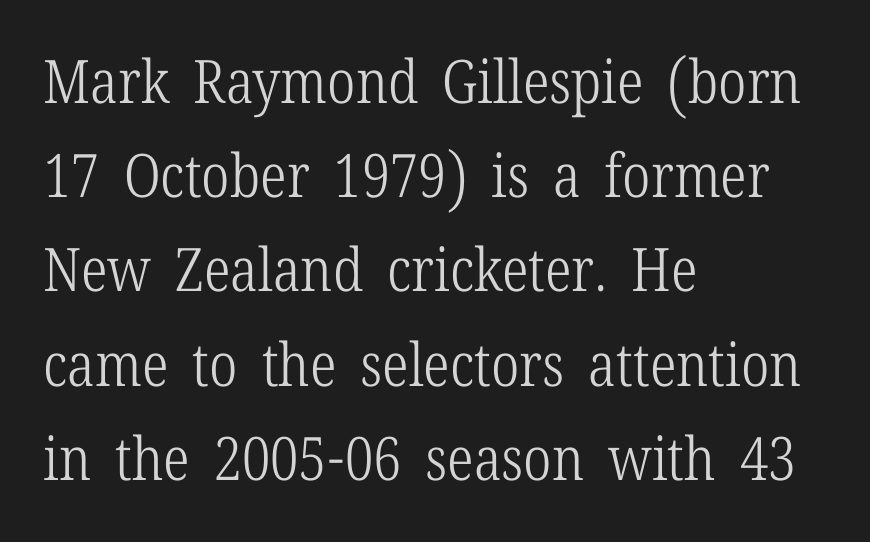
{"serif": "yes", "italic": "no", "bold": "no", "weight": "light", "width": "condensed", "stroke_contrast": "low", "x_height": "medium", "monospaced": "no", "underline": "no", "align": "left", "line_spacing": "normal", "line_spacing_ratio": 1.57, "letter_spacing": "normal", "letter_spacing_em": 0.0, "glyph_px": 60}
